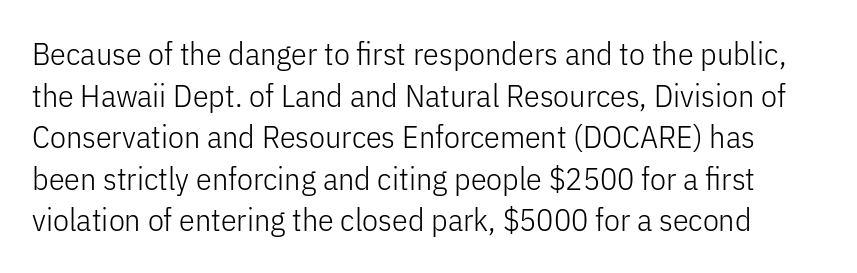
The image shows 32 px light, condensed sans-serif type, upright; set normal line spacing (1.3x), normal letter spacing, not underlined; low stroke contrast and a medium x-height.
